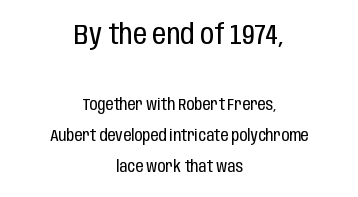
Here the designer chose a conventional face with non-uniform glyph widths. Letters have the restrained weight of plain body copy at most. Do the letters lean? They stand straight. In CSS terms this would be text-align: center. The words here are not underlined.
